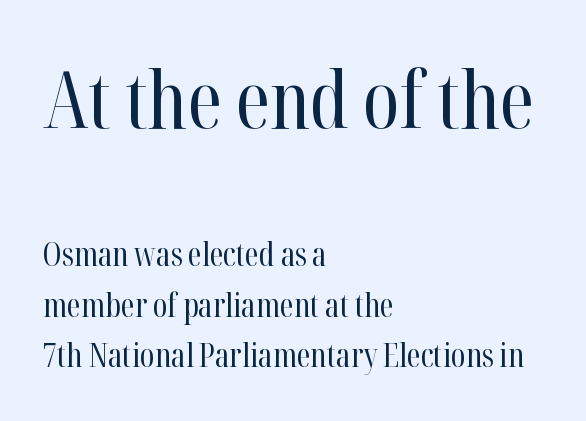
Q: Is the text bold? A: No.
Q: Is the text italic (slanted)? A: No, it is upright.
Q: Is the typeface a serif or a sans-serif typeface? A: Serif.
Q: Is the text underlined? A: No.
Q: How is the paragraph aligned? A: Left-aligned.
Q: Is the spacing between letters normal or unusually wide? A: Normal.
Q: Is the spacing between lines tight, normal or loose? A: Normal.
Q: Which block of text is set in a larger size, the first (top) or the second (bottom)? A: The first (top) one.
Q: Width (condensed, normal, or wide)? A: Condensed.
Q: Stroke contrast? A: High.
Q: x-height? A: Medium.
Q: Monospaced? A: No.
